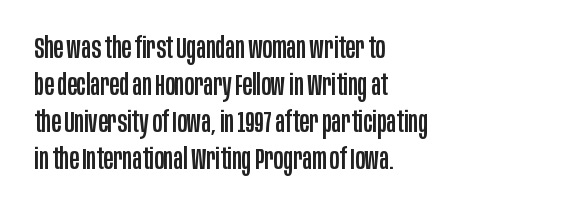
Q: Is the text italic (slanted)? A: No, it is upright.
Q: Is the typeface a serif or a sans-serif typeface? A: Sans-serif.
Q: Is the text underlined? A: No.
Q: How is the paragraph aligned? A: Left-aligned.
Q: Is the spacing between letters normal or unusually wide? A: Normal.
Q: Is the spacing between lines tight, normal or loose? A: Normal.
Q: Width (condensed, normal, or wide)? A: Condensed.
Q: Stroke contrast? A: Low.
Q: x-height? A: Large.
Q: Monospaced? A: No.
